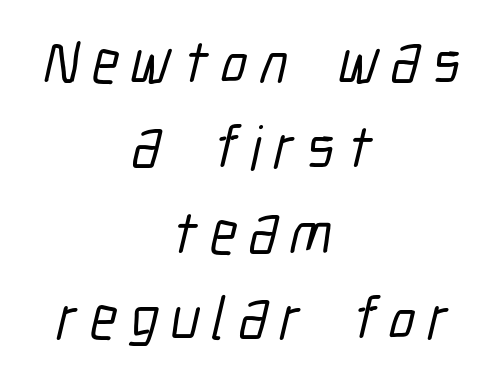
The area under the type is left untouched. Nothing sits at the stroke ends, so this counts as sans-serif. The rendering uses natural spacing where letterforms have individual widths. The passage is arranged like a title page — every line centered.
